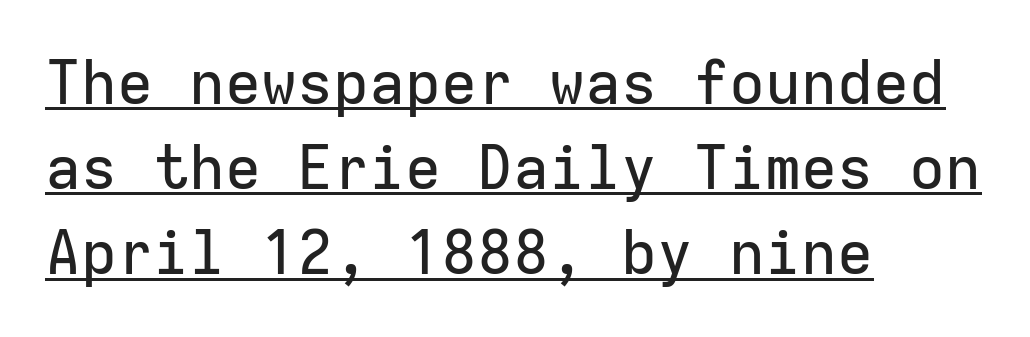
The image shows 60 px sans-serif type, upright, monospaced; set left-aligned, normal line spacing (1.42x), normal letter spacing, underlined; low stroke contrast and a medium x-height.
